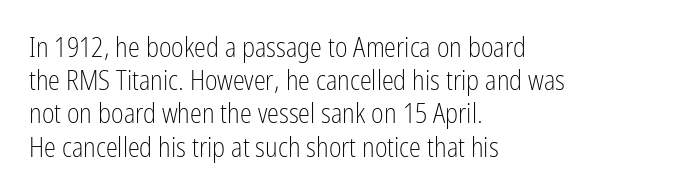
The zone under the glyphs is completely vacant. The passage is arranged the way most books set body copy — flush left. The type sits square on the baseline with zero lean. Weight: in the light-to-regular range. In terms of letterspacing, this is plain default setting.
